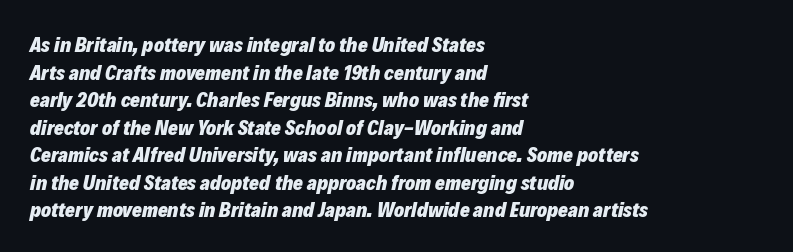
{"italic": "yes", "lean": "right", "slant_degrees": 12, "bold": "yes", "underline": "no", "align": "left", "line_spacing": "normal", "line_spacing_ratio": 1.31, "letter_spacing": "normal", "letter_spacing_em": 0.0, "glyph_px": 21}
